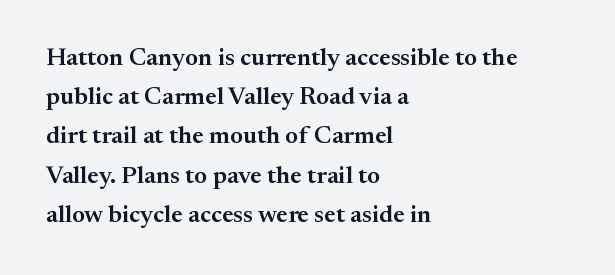
{"italic": "no", "bold": "semi", "underline": "no", "align": "left", "line_spacing": "normal", "line_spacing_ratio": 1.57, "letter_spacing": "normal", "letter_spacing_em": 0.0, "glyph_px": 25}
